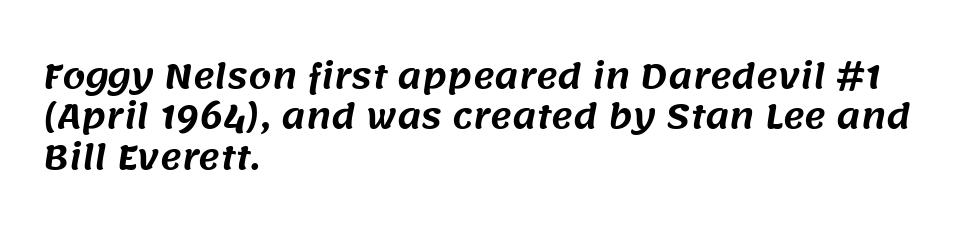
{"serif": "no", "width": "normal", "stroke_contrast": "medium", "x_height": "large", "monospaced": "no", "underline": "no", "align": "left", "line_spacing_ratio": 1.22, "letter_spacing": "normal", "letter_spacing_em": 0.0, "glyph_px": 33}
